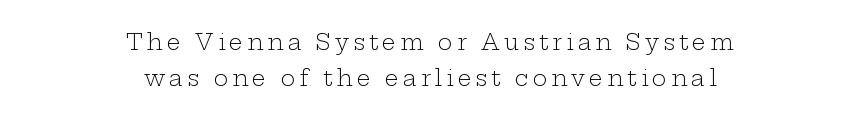
The image shows 22 px text type, upright; set centered, normal line spacing (1.62x), not underlined.
